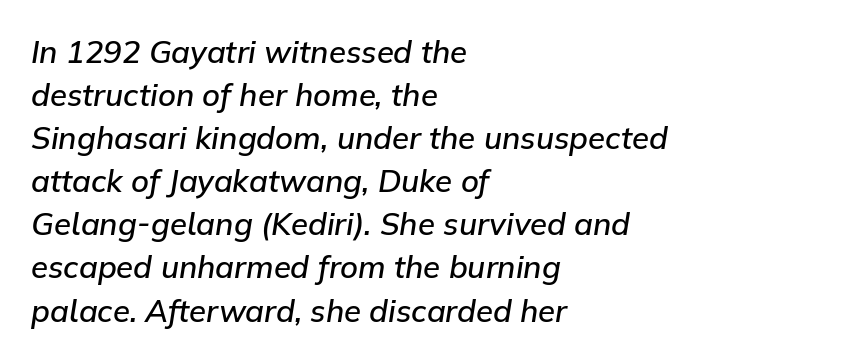
Weight check: semibold — heavier than regular, not quite bold. This rendering leaves character spacing at its baseline value. The lines are quadded left. Spacing verdict: proportional, widths tailored to each character. Emphasis-style slanted type is in use.
